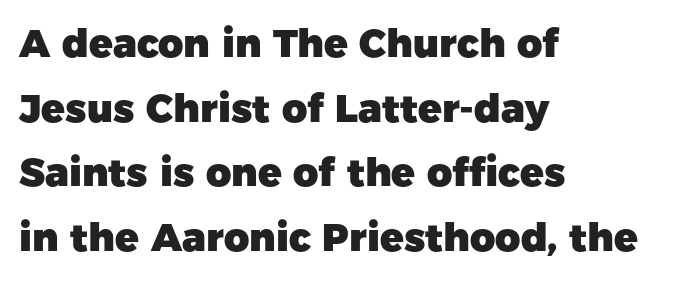
The image shows 39 px heavy sans-serif type, upright; set left-aligned, normal line spacing (1.66x), normal letter spacing, not underlined; low stroke contrast and a medium x-height.
